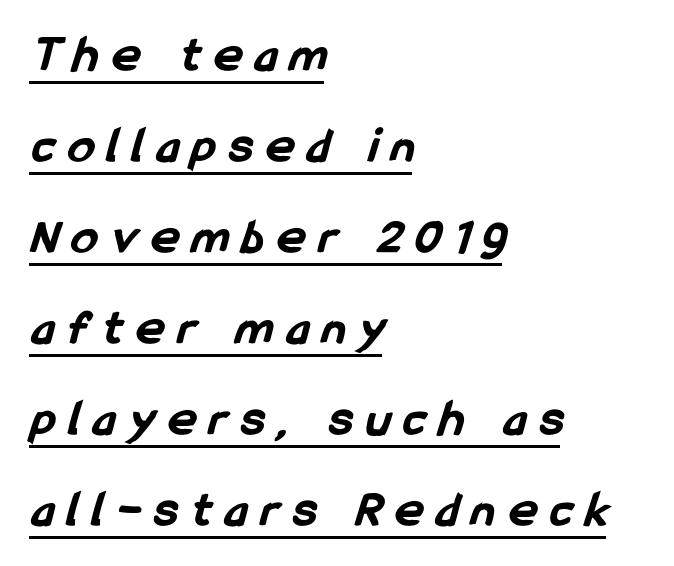
The image shows 52 px bold, condensed sans-serif type; set left-aligned, line spacing 1.75x, unusually wide letter spacing (+0.27 em), underlined; low stroke contrast and a medium x-height.
